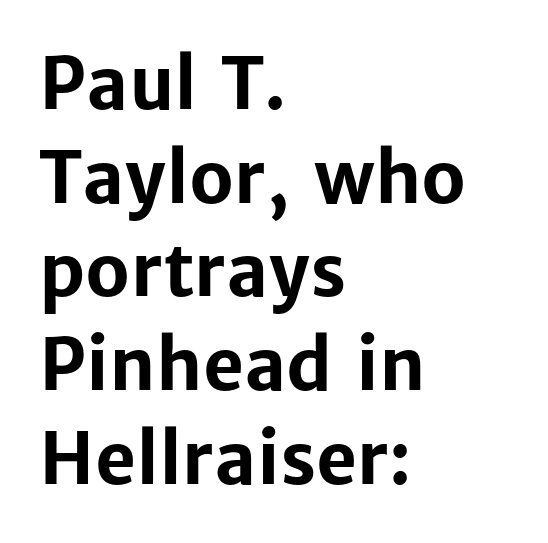
{"serif": "no", "italic": "no", "bold": "yes", "weight": "bold", "width": "normal", "stroke_contrast": "low", "x_height": "medium", "monospaced": "no", "underline": "no", "align": "left", "line_spacing": "normal", "line_spacing_ratio": 1.32, "letter_spacing": "normal", "letter_spacing_em": 0.0, "glyph_px": 71}
